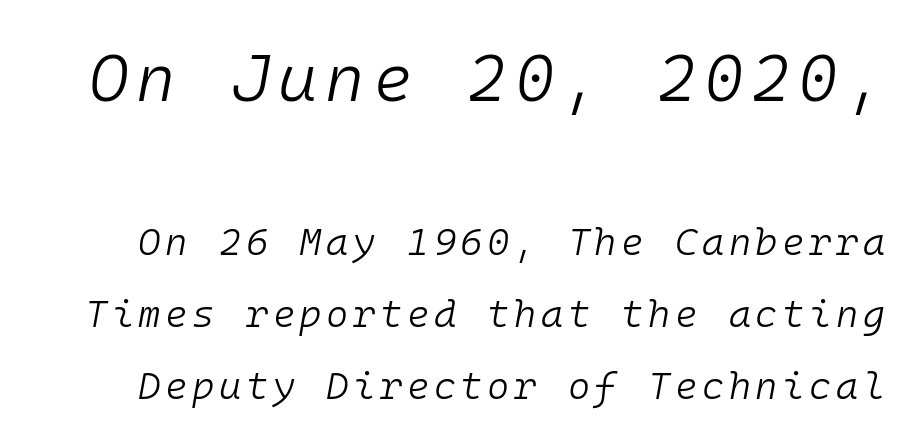
The image shows 67 px light type, italic (leaning right), monospaced; set loose line spacing (1.9x), not underlined; the first (top) block is 1.76x larger; low stroke contrast and a medium x-height.
